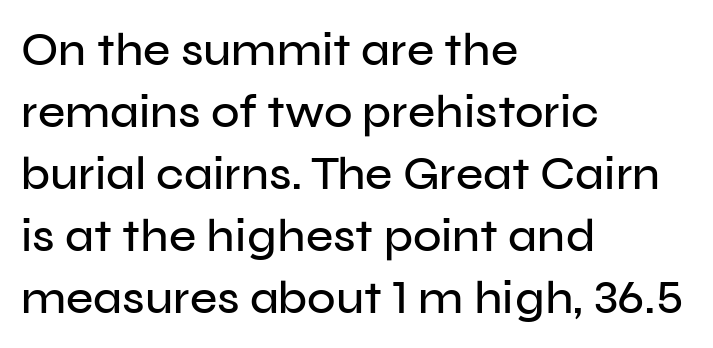
The image shows 47 px sans-serif type, upright; set left-aligned, normal line spacing (1.32x), normal letter spacing, not underlined; low stroke contrast and a medium x-height.
